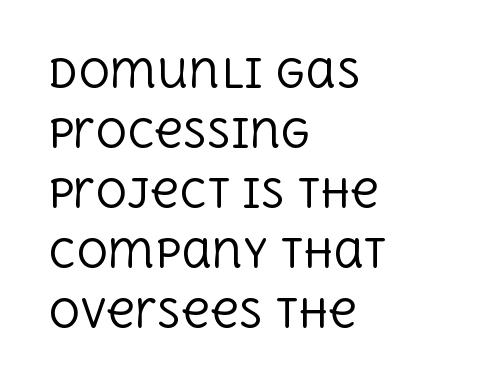
Summary of weight: not heavy and not bold. The passage shown stacks its lines at a standard gap. Spacing between characters is what you'd get straight out of the box. Type style note: has serifs.
